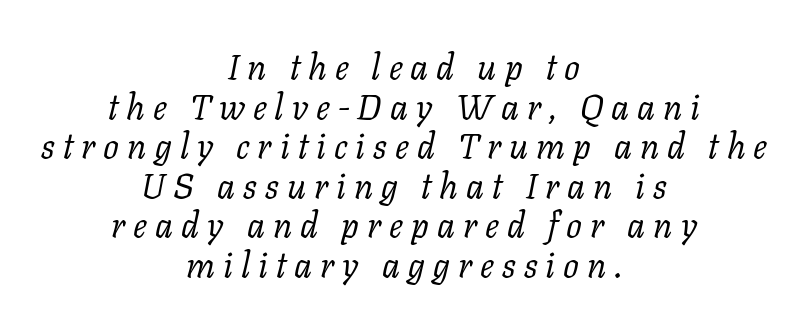
{"serif": "yes", "italic": "yes", "lean": "right", "slant_degrees": 11, "bold": "no", "weight": "regular", "width": "normal", "stroke_contrast": "low", "x_height": "medium", "monospaced": "no", "underline": "no", "align": "center", "line_spacing": "tight", "line_spacing_ratio": 1.13, "letter_spacing": "wide", "letter_spacing_em": 0.23, "glyph_px": 35}
